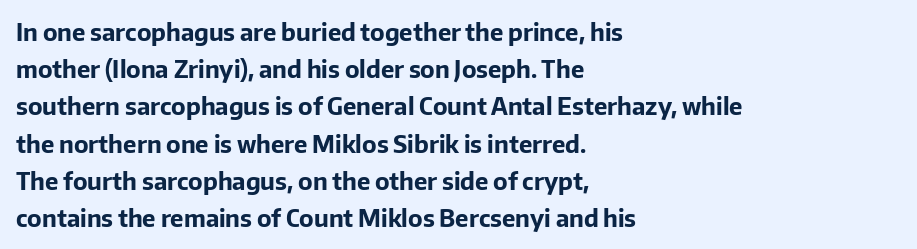
{"italic": "no", "bold": "yes", "underline": "no", "align": "left", "line_spacing": "normal", "line_spacing_ratio": 1.55, "letter_spacing": "normal", "letter_spacing_em": 0.0, "glyph_px": 24}
